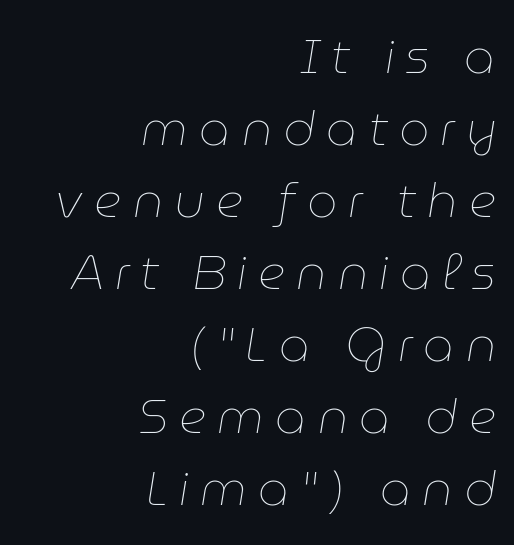
Q: Is the text bold? A: No.
Q: Is the text italic (slanted)? A: Yes, it leans right by about 9 degrees.
Q: Is the text underlined? A: No.
Q: How is the paragraph aligned? A: Right-aligned.
Q: Is the spacing between letters normal or unusually wide? A: Unusually wide.
Q: Is the spacing between lines tight, normal or loose? A: Normal.
Q: Width (condensed, normal, or wide)? A: Normal.
Q: Stroke contrast? A: Low.
Q: x-height? A: Medium.
Q: Monospaced? A: No.
